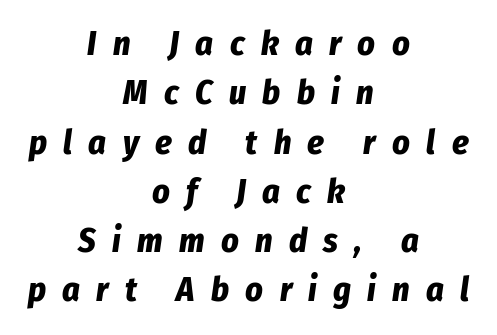
Q: Is the text bold? A: Yes.
Q: Is the text italic (slanted)? A: Yes, it leans right by about 8 degrees.
Q: Is the text underlined? A: No.
Q: How is the paragraph aligned? A: Centered.
Q: Is the spacing between letters normal or unusually wide? A: Unusually wide.
Q: Is the spacing between lines tight, normal or loose? A: Normal.
Q: Width (condensed, normal, or wide)? A: Condensed.
Q: Stroke contrast? A: Low.
Q: x-height? A: Medium.
Q: Monospaced? A: No.
